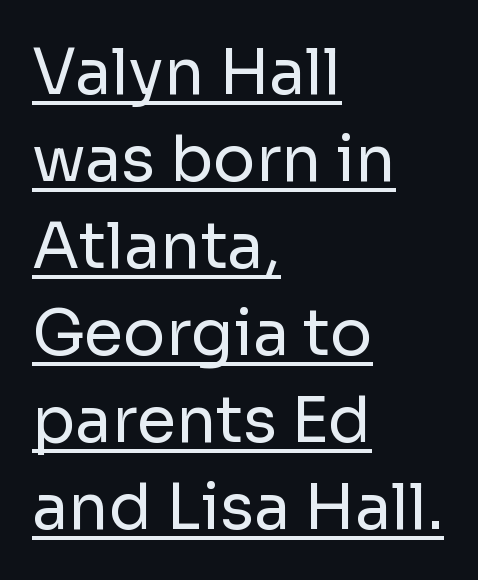
{"serif": "no", "italic": "no", "bold": "no", "weight": "regular", "width": "normal", "stroke_contrast": "low", "x_height": "medium", "monospaced": "no", "underline": "yes", "align": "left", "line_spacing": "normal", "line_spacing_ratio": 1.38, "letter_spacing": "normal", "letter_spacing_em": 0.0, "glyph_px": 63}
